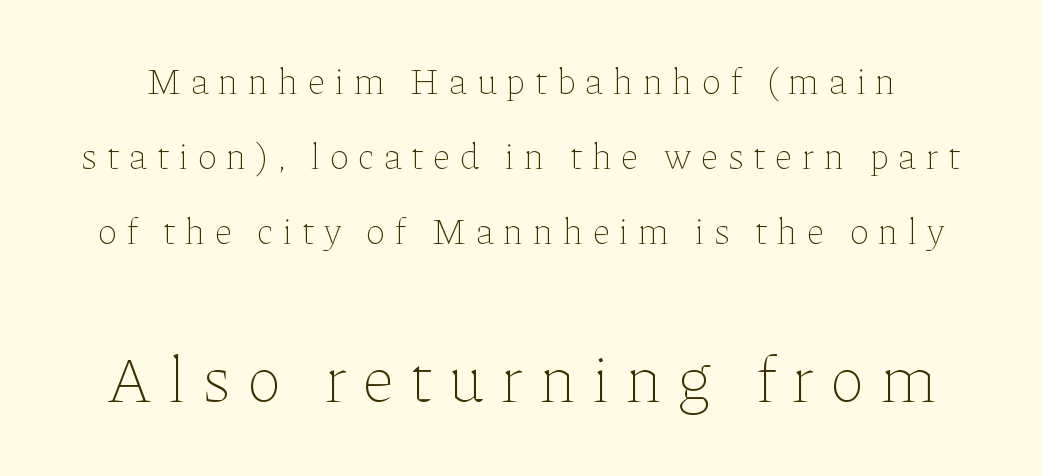
The image shows 65 px thin type, upright; set loose line spacing (2.03x), unusually wide letter spacing (+0.26 em), not underlined; the second (bottom) block is 1.76x larger; low stroke contrast and a medium x-height.
